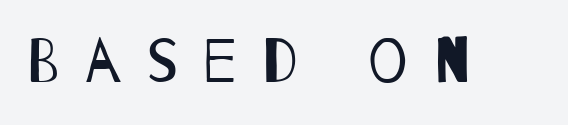
The image shows 62 px regular-weight, condensed sans-serif type; set unusually wide letter spacing (+0.42 em), not underlined; low stroke contrast and a large x-height.
